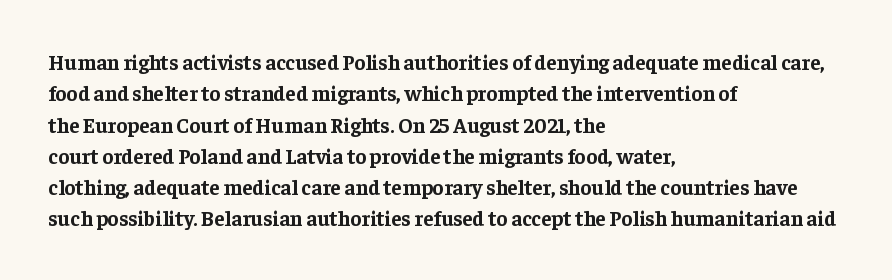
The image shows 21 px bold type, upright; set left-aligned, normal line spacing (1.49x), normal letter spacing, not underlined.
